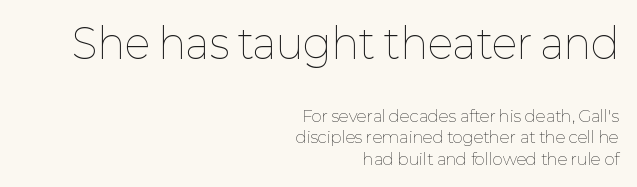
Q: Is the text bold? A: No.
Q: Is the text italic (slanted)? A: No, it is upright.
Q: Is the text underlined? A: No.
Q: How is the paragraph aligned? A: Right-aligned.
Q: Is the spacing between letters normal or unusually wide? A: Normal.
Q: Is the spacing between lines tight, normal or loose? A: Normal.
Q: Which block of text is set in a larger size, the first (top) or the second (bottom)? A: The first (top) one.
Q: Width (condensed, normal, or wide)? A: Normal.
Q: Stroke contrast? A: Low.
Q: x-height? A: Medium.
Q: Monospaced? A: No.
